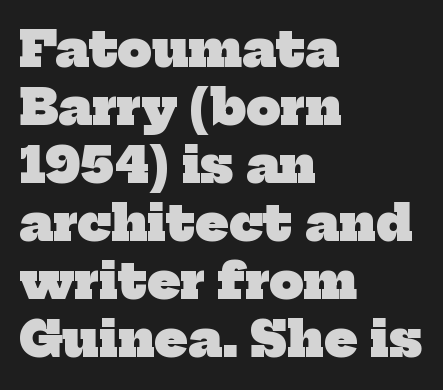
Do the characters align in a grid? No, the font is proportional. The area under the type is left untouched. Students, this is bold: see how much ink each stroke carries. Serifs: yes, visible at the terminals of the letterforms. Line beginnings align vertically; line endings do not.
